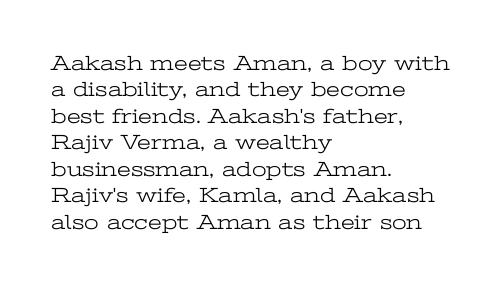
The rendering uses a moderate line-height, typical for paragraphs. Only glyphs here, with clear space below each row. The passage is arranged the way most books set body copy — flush left. Spacing between characters is what you'd get straight out of the box.
